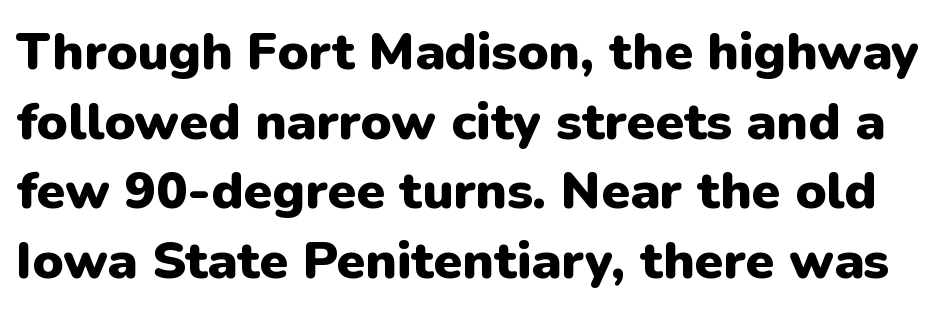
{"serif": "no", "italic": "no", "bold": "yes", "weight": "heavy", "width": "normal", "stroke_contrast": "low", "x_height": "medium", "monospaced": "no", "underline": "no", "line_spacing": "normal", "line_spacing_ratio": 1.34, "letter_spacing": "normal", "letter_spacing_em": 0.0, "glyph_px": 52}
